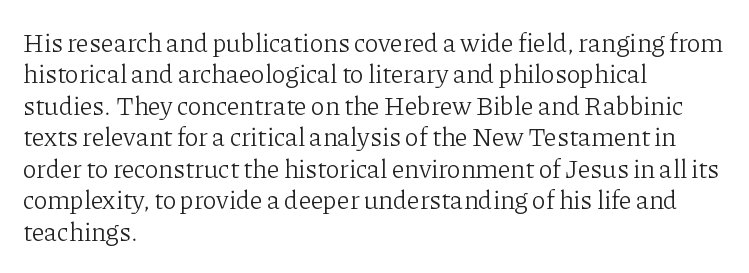
Q: Is the text bold? A: No.
Q: Is the text italic (slanted)? A: No, it is upright.
Q: Is the text underlined? A: No.
Q: How is the paragraph aligned? A: Left-aligned.
Q: Is the spacing between letters normal or unusually wide? A: Normal.
